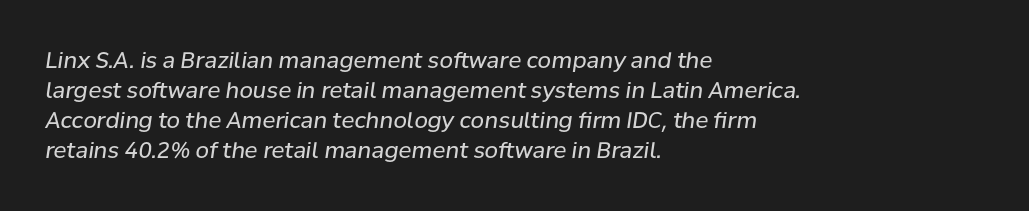
{"italic": "yes", "lean": "right", "slant_degrees": 8, "bold": "no", "underline": "no", "align": "left", "line_spacing": "normal", "line_spacing_ratio": 1.37, "letter_spacing": "normal", "letter_spacing_em": 0.0, "glyph_px": 22}
